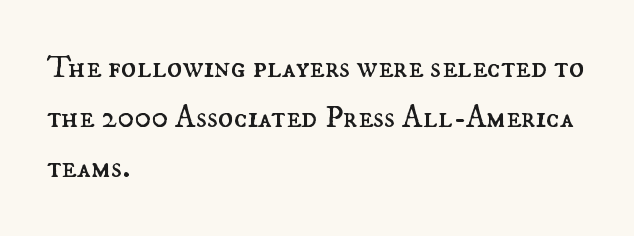
Q: Is the text bold? A: No.
Q: Is the text italic (slanted)? A: No, it is upright.
Q: Is the text underlined? A: No.
Q: How is the paragraph aligned? A: Left-aligned.
Q: Is the spacing between letters normal or unusually wide? A: Normal.
Q: Is the spacing between lines tight, normal or loose? A: Normal.
Q: Width (condensed, normal, or wide)? A: Normal.
Q: Stroke contrast? A: Medium.
Q: x-height? A: Small.
Q: Monospaced? A: No.
